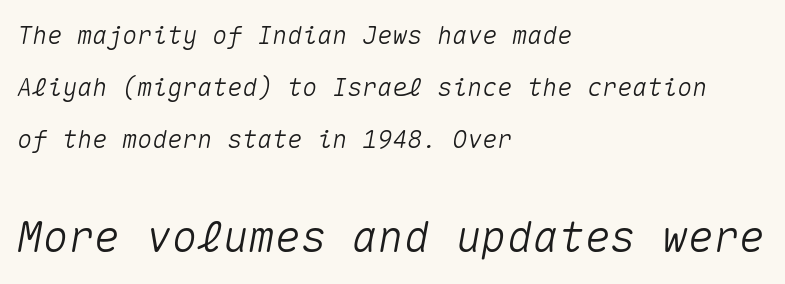
Q: Is the text italic (slanted)? A: Yes, it leans right by about 10 degrees.
Q: Is the text underlined? A: No.
Q: How is the paragraph aligned? A: Left-aligned.
Q: Is the spacing between letters normal or unusually wide? A: Normal.
Q: Is the spacing between lines tight, normal or loose? A: Loose.
Q: Which block of text is set in a larger size, the first (top) or the second (bottom)? A: The second (bottom) one.
Q: Width (condensed, normal, or wide)? A: Normal.
Q: Stroke contrast? A: Medium.
Q: x-height? A: Medium.
Q: Monospaced? A: Yes.
